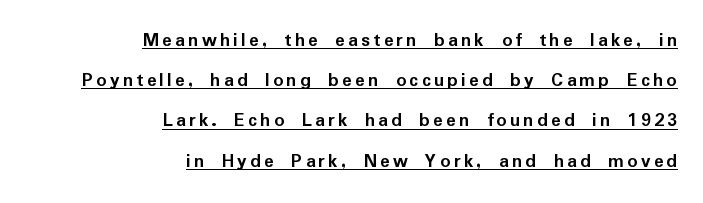
A baseline rule has been typeset under these characters. Widely set lines give the paragraph a tall, airy silhouette. Typeset ragged left — the right edge is the straight one. The letters stand straight up with perfectly vertical stems. These words are printed bold, with thick strokes throughout.
